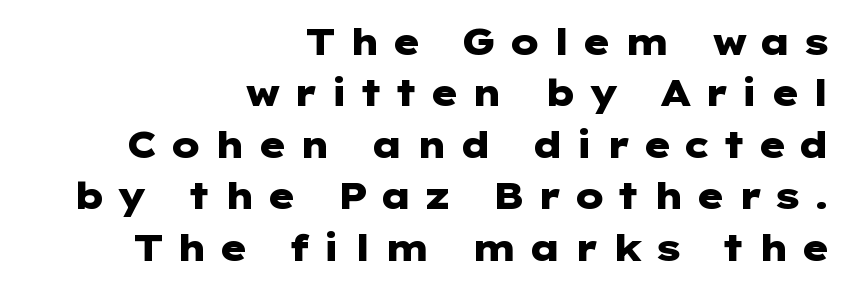
Q: Is the text bold? A: Yes.
Q: Is the text italic (slanted)? A: No, it is upright.
Q: Is the typeface a serif or a sans-serif typeface? A: Sans-serif.
Q: Is the text underlined? A: No.
Q: How is the paragraph aligned? A: Right-aligned.
Q: Is the spacing between letters normal or unusually wide? A: Unusually wide.
Q: Is the spacing between lines tight, normal or loose? A: Normal.
Q: Width (condensed, normal, or wide)? A: Wide.
Q: Stroke contrast? A: Low.
Q: x-height? A: Medium.
